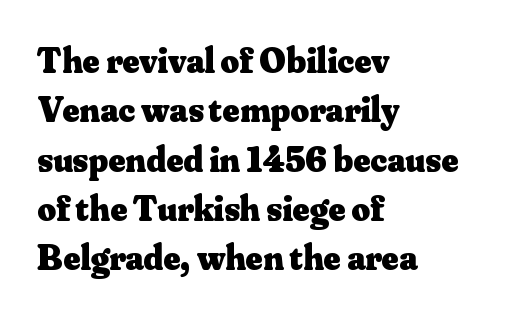
Typographically, this falls in the serif category. The typesetting leans heavy: a genuine bold. Varying glyph widths throughout — classic text-font behaviour. Underlining? Definitely not there. Reading down the column, the eye jumps a familiar distance to each next line.
